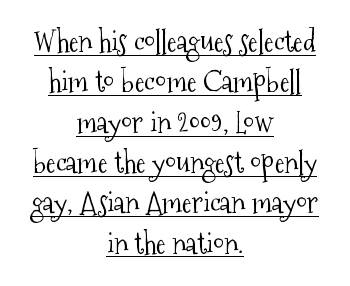
{"serif": "yes", "italic": "no", "bold": "no", "weight": "light", "width": "condensed", "stroke_contrast": "medium", "x_height": "medium", "monospaced": "no", "underline": "yes", "align": "center", "line_spacing": "normal", "line_spacing_ratio": 1.39, "letter_spacing": "normal", "letter_spacing_em": 0.0, "glyph_px": 29}
